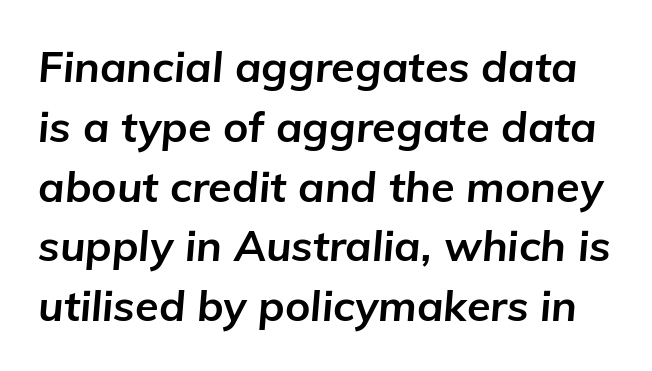
The image shows 43 px bold type, italic (leaning right); set normal line spacing (1.39x), normal letter spacing, not underlined; low stroke contrast and a medium x-height.
